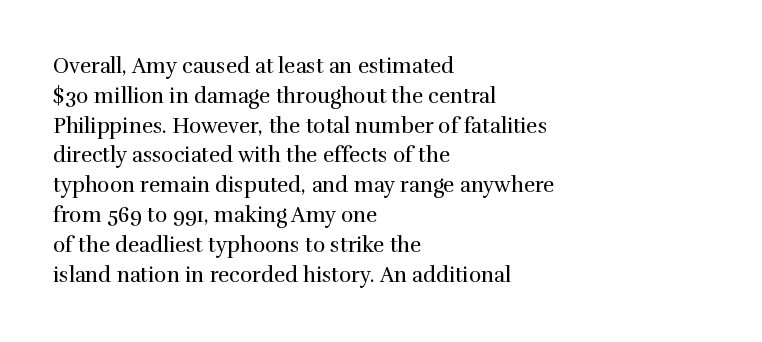
Q: Is the text bold? A: No.
Q: Is the text italic (slanted)? A: No, it is upright.
Q: Is the text underlined? A: No.
Q: How is the paragraph aligned? A: Left-aligned.
Q: Is the spacing between letters normal or unusually wide? A: Normal.
Q: Is the spacing between lines tight, normal or loose? A: Normal.
